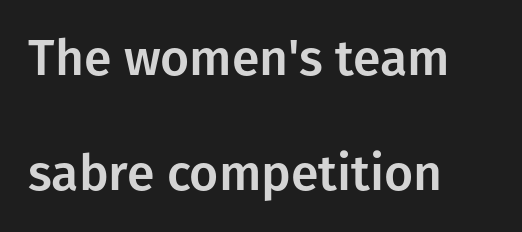
{"serif": "no", "italic": "no", "width": "normal", "stroke_contrast": "low", "x_height": "medium", "monospaced": "no", "underline": "no", "align": "left", "line_spacing": "loose", "line_spacing_ratio": 2.3, "letter_spacing": "normal", "letter_spacing_em": 0.0, "glyph_px": 50}
